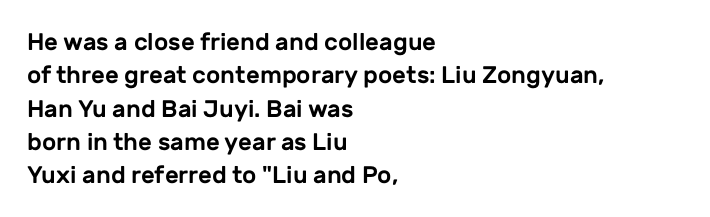
{"italic": "no", "underline": "no", "align": "left", "line_spacing": "normal", "line_spacing_ratio": 1.39, "letter_spacing": "normal", "letter_spacing_em": 0.0, "glyph_px": 24}
